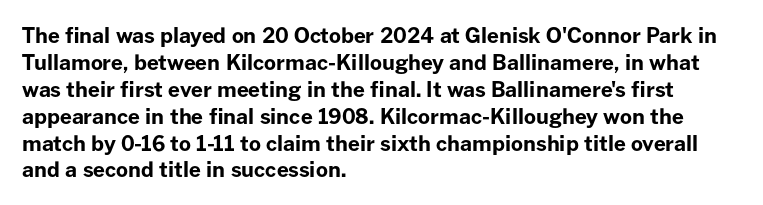
{"italic": "no", "bold": "yes", "underline": "no", "align": "left", "line_spacing": "normal", "line_spacing_ratio": 1.28, "letter_spacing": "normal", "letter_spacing_em": 0.0, "glyph_px": 21}
